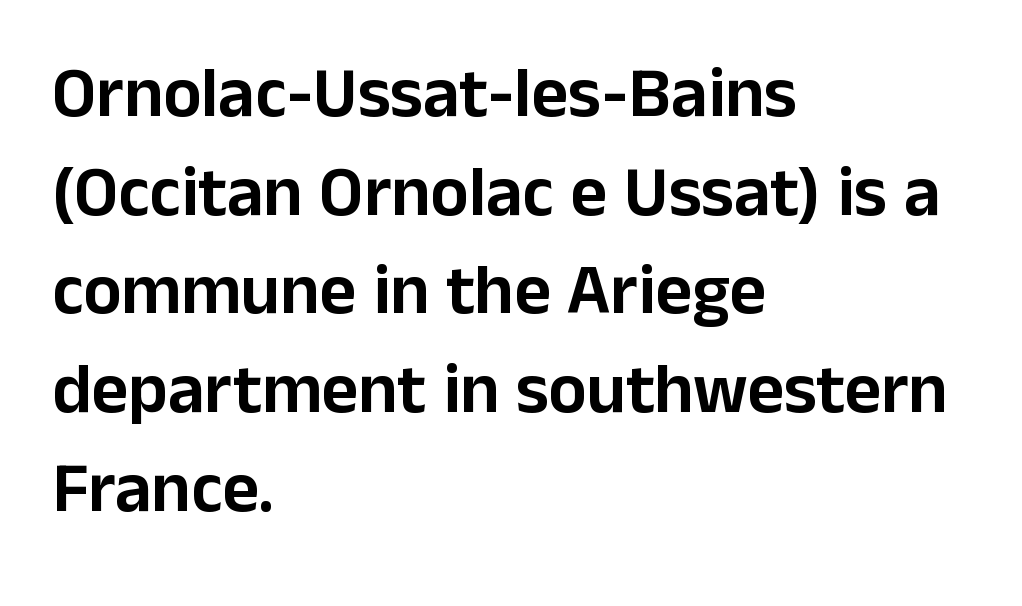
The image shows 71 px sans-serif type, upright; set left-aligned, normal line spacing (1.39x), normal letter spacing, not underlined; low stroke contrast and a medium x-height.
